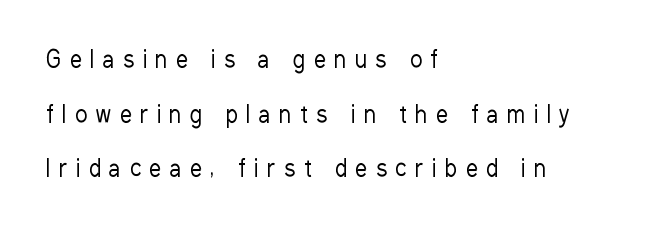
The strip under each line holds only bare page. The letters stand straight up with perfectly vertical stems. The lines are spread far apart with generous leading. Reading down the block, your eye returns to a fixed left position each line.
